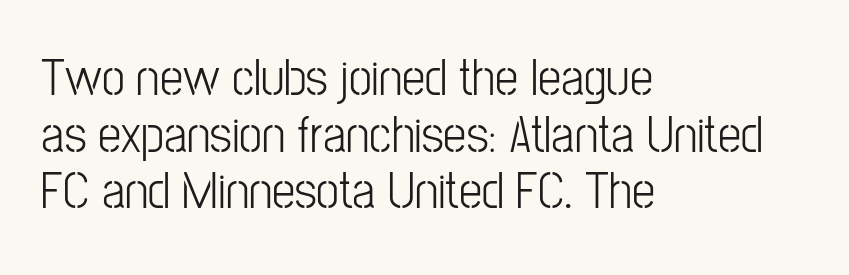
Q: Is the text bold? A: No.
Q: Is the text italic (slanted)? A: No, it is upright.
Q: Is the typeface a serif or a sans-serif typeface? A: Sans-serif.
Q: Is the text underlined? A: No.
Q: How is the paragraph aligned? A: Left-aligned.
Q: Is the spacing between letters normal or unusually wide? A: Normal.
Q: Is the spacing between lines tight, normal or loose? A: Tight.
Q: Width (condensed, normal, or wide)? A: Condensed.
Q: Stroke contrast? A: Low.
Q: x-height? A: Medium.
Q: Monospaced? A: No.
